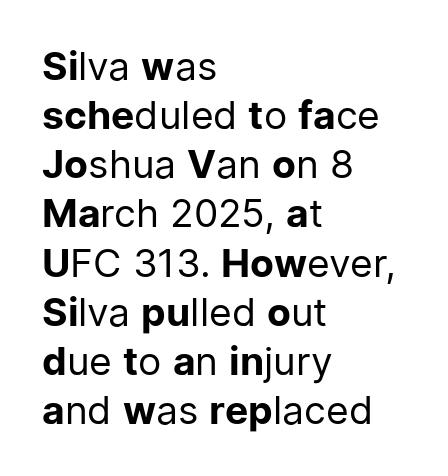
{"serif": "no", "italic": "no", "bold": "no", "weight": "regular", "width": "normal", "stroke_contrast": "low", "x_height": "medium", "monospaced": "no", "underline": "no", "align": "left", "line_spacing": "normal", "line_spacing_ratio": 1.26, "letter_spacing": "normal", "letter_spacing_em": 0.0, "glyph_px": 39}
